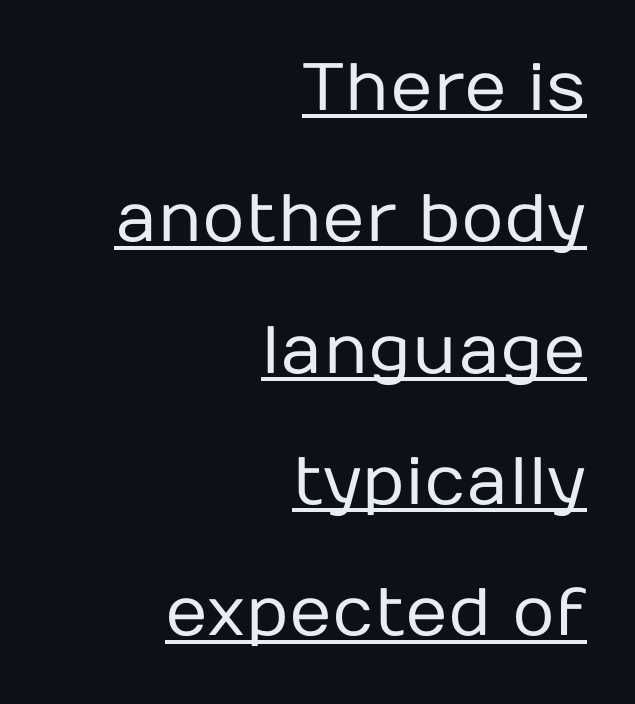
Here the glyphs are tracked normally, forming tight word shapes. No italicization has been applied; the sample stays upright. Underlined type. Heft: none added — not bold. Is this a fixed-width face? No — the glyphs have proportional, varying widths. The text was rendered using a sans face with plain stroke endings.
